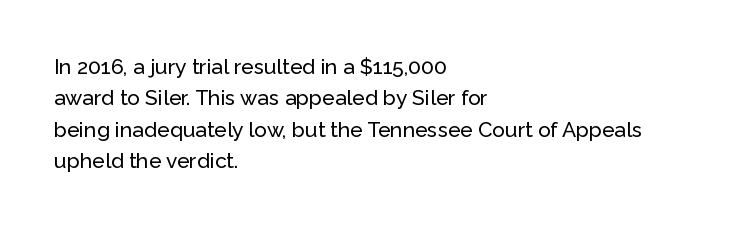
The image shows 21 px text type, upright; set left-aligned, normal line spacing (1.49x), normal letter spacing, not underlined.
